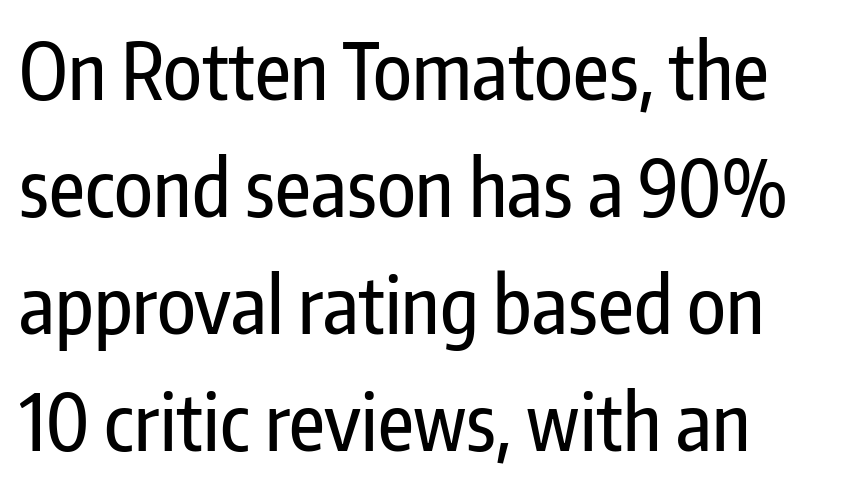
Q: Is the text italic (slanted)? A: No, it is upright.
Q: Is the typeface a serif or a sans-serif typeface? A: Sans-serif.
Q: Is the text underlined? A: No.
Q: How is the paragraph aligned? A: Left-aligned.
Q: Is the spacing between letters normal or unusually wide? A: Normal.
Q: Is the spacing between lines tight, normal or loose? A: Normal.
Q: Width (condensed, normal, or wide)? A: Condensed.
Q: Stroke contrast? A: Low.
Q: x-height? A: Medium.
Q: Monospaced? A: No.
